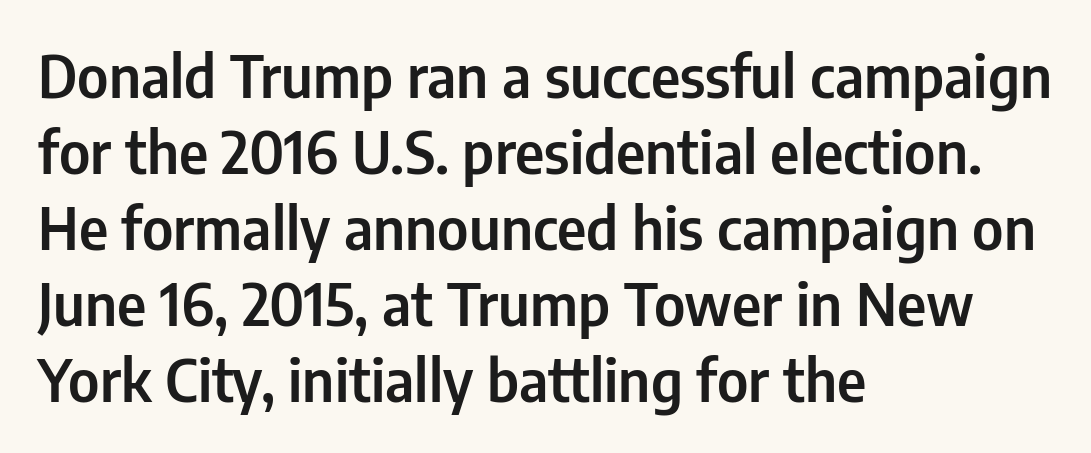
{"serif": "no", "italic": "no", "width": "condensed", "stroke_contrast": "low", "x_height": "medium", "monospaced": "no", "underline": "no", "align": "left", "line_spacing": "normal", "line_spacing_ratio": 1.31, "letter_spacing": "normal", "letter_spacing_em": 0.0, "glyph_px": 58}
